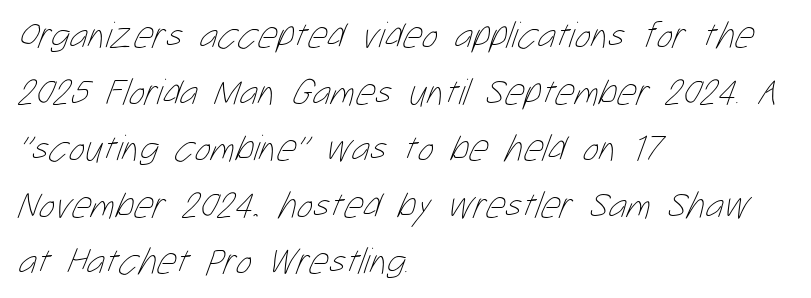
This sample has the flowing, uneven cadence of proportional lettering. The vertical gap from one line to the next is medium. Stroke mass is kept to a normal reading level or below. Bare-footed words on every line.
